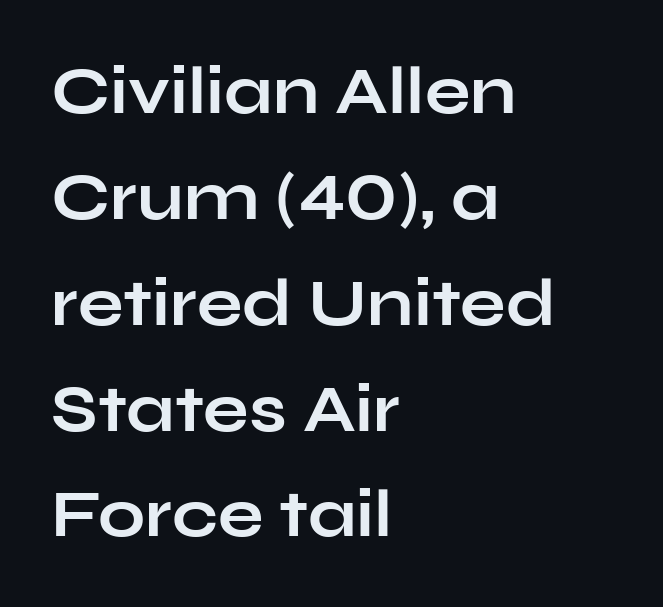
Q: Is the text bold? A: Yes.
Q: Is the text italic (slanted)? A: No, it is upright.
Q: Is the typeface a serif or a sans-serif typeface? A: Sans-serif.
Q: Is the text underlined? A: No.
Q: How is the paragraph aligned? A: Left-aligned.
Q: Is the spacing between letters normal or unusually wide? A: Normal.
Q: Is the spacing between lines tight, normal or loose? A: Normal.
Q: Width (condensed, normal, or wide)? A: Wide.
Q: Stroke contrast? A: Low.
Q: x-height? A: Medium.
Q: Monospaced? A: No.
